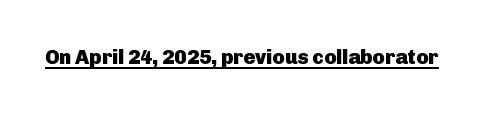
Weight: bold. Is the letter spacing exaggerated? No — it looks like the ordinary default. In designer terms, the underline attribute is active on this setting. A roman cut, with each character standing at attention.
